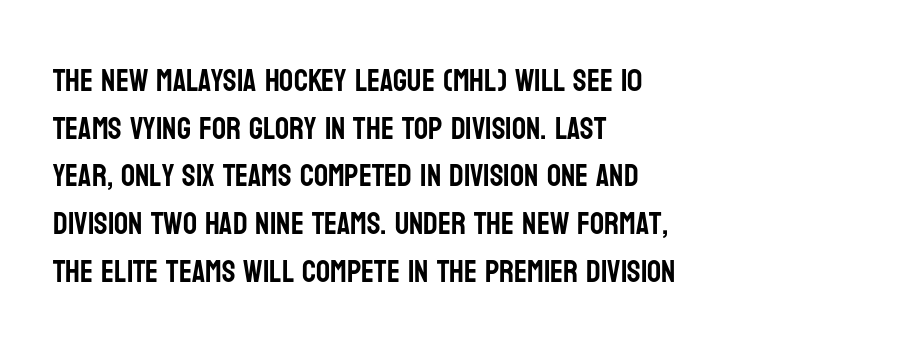
The image shows 31 px condensed sans-serif type, upright; set left-aligned, normal line spacing (1.54x), normal letter spacing, not underlined; low stroke contrast and a large x-height.
